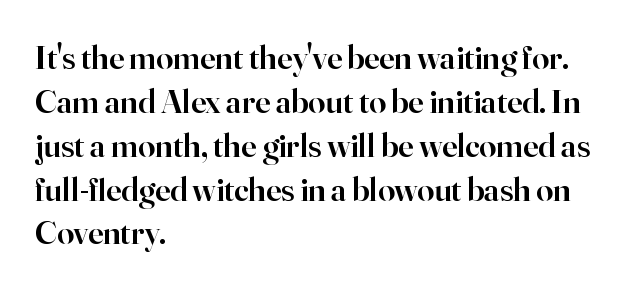
The image shows 34 px semibold serif type, upright; set left-aligned, normal line spacing (1.29x), normal letter spacing, not underlined; high stroke contrast and a small x-height.
